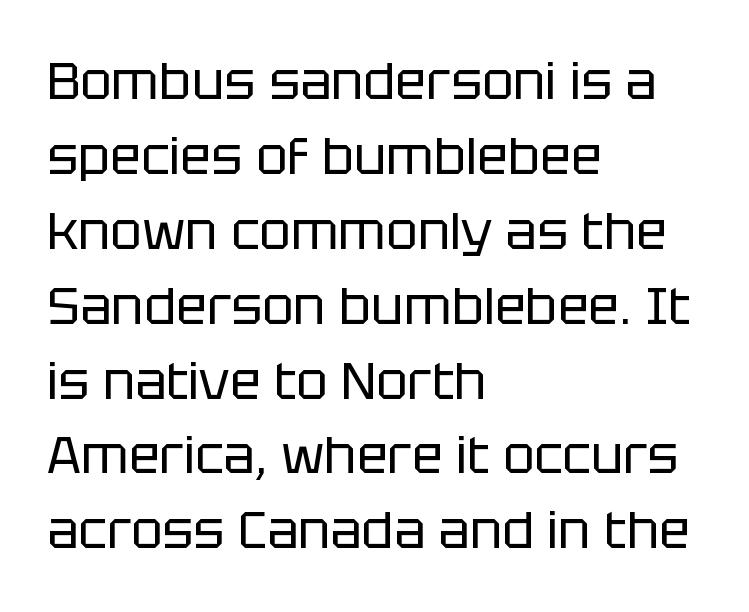
Every character sits straight up, as roman type does. The letters advance in unequal steps, a hallmark of proportional type. The specimen omits any rule beneath the text block's lines. Bold? No — there's no thickening of the strokes. Is this a sans? Yes — the strokes have no serifs. Words appear dense and cohesive because spacing is normal.
